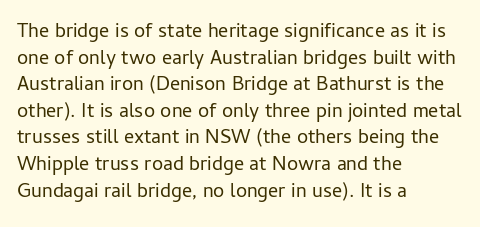
The image shows 20 px text type, upright; set left-aligned, normal line spacing (1.33x), normal letter spacing, not underlined.
